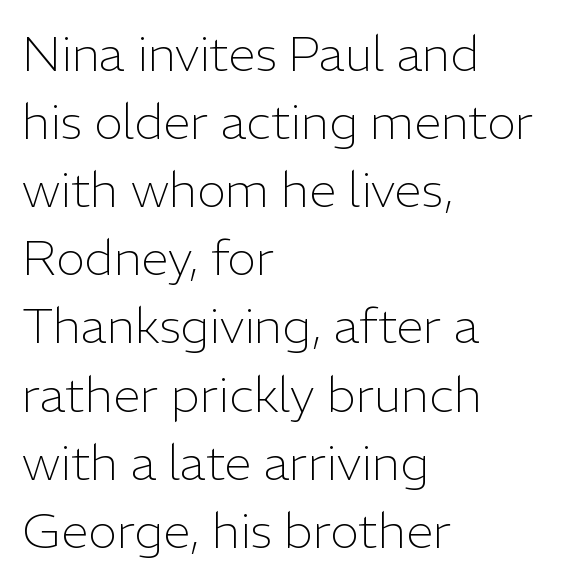
{"serif": "no", "italic": "no", "bold": "no", "weight": "light", "width": "normal", "stroke_contrast": "low", "x_height": "medium", "monospaced": "no", "underline": "no", "align": "left", "line_spacing": "normal", "line_spacing_ratio": 1.39, "letter_spacing": "normal", "letter_spacing_em": 0.0, "glyph_px": 49}
